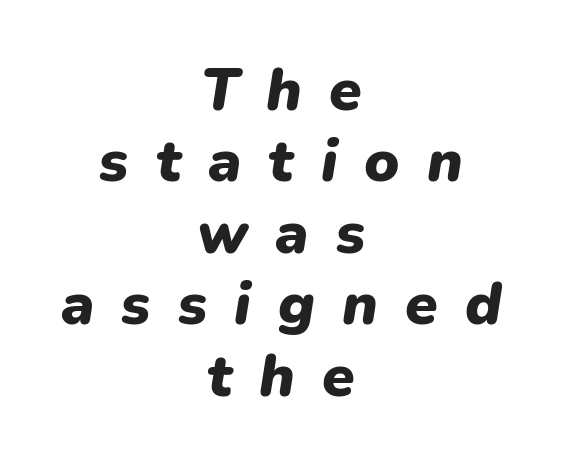
{"italic": "yes", "lean": "right", "slant_degrees": 9, "bold": "yes", "weight": "heavy", "width": "normal", "stroke_contrast": "low", "x_height": "medium", "monospaced": "no", "underline": "no", "align": "center", "line_spacing_ratio": 1.21, "letter_spacing": "wide", "letter_spacing_em": 0.46, "glyph_px": 59}
